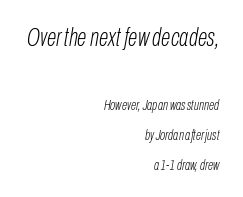
The image shows 25 px text type, italic (leaning right); set right-aligned, loose line spacing (2.13x), normal letter spacing, not underlined; the first (top) block is 1.79x larger.
